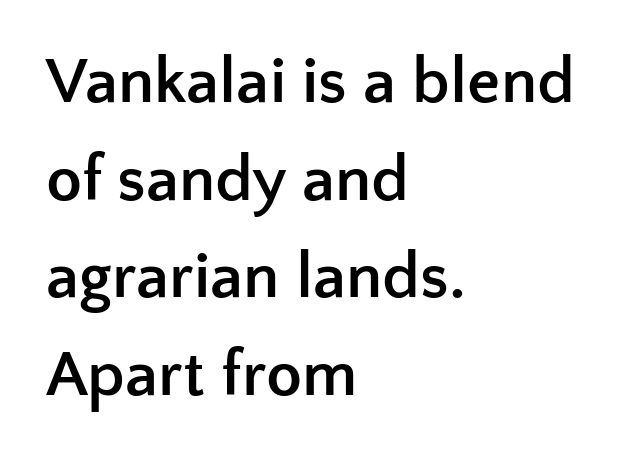
{"serif": "no", "italic": "no", "bold": "yes", "weight": "semibold", "width": "normal", "stroke_contrast": "low", "x_height": "medium", "monospaced": "no", "underline": "no", "align": "left", "line_spacing": "normal", "line_spacing_ratio": 1.48, "letter_spacing": "normal", "letter_spacing_em": 0.0, "glyph_px": 66}
